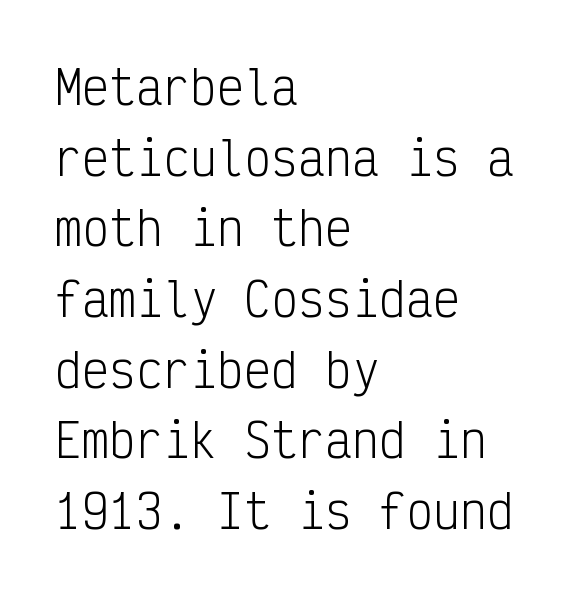
Each letter's strokes conclude bluntly, with no projecting serifs. This sample has the even, mechanical cadence of fixed-width lettering. Rule under the text: the space is simply empty. Letter spacing: default. Italic? Not at all — the glyphs are vertical. The rendering anchors every line to the left-hand side.
